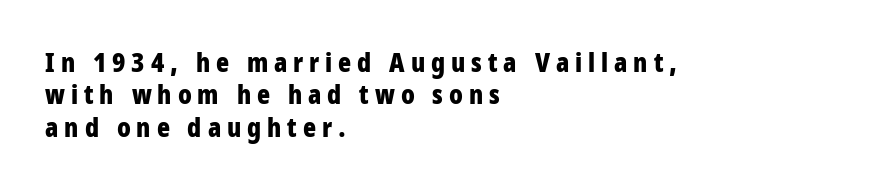
The image shows 27 px bold type, upright; set left-aligned, line spacing 1.2x, unusually wide letter spacing (+0.22 em), not underlined.
